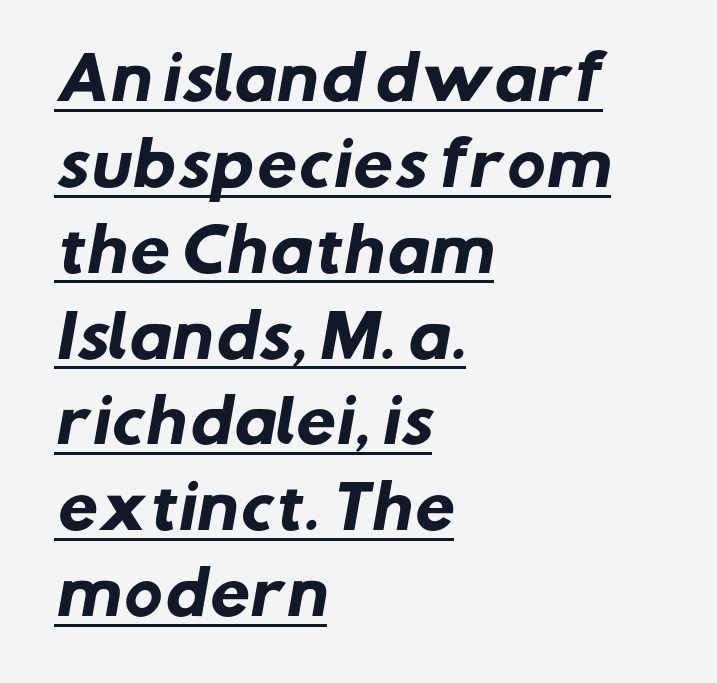
Q: Is the text bold? A: Yes.
Q: Is the typeface a serif or a sans-serif typeface? A: Sans-serif.
Q: Is the text underlined? A: Yes.
Q: How is the paragraph aligned? A: Left-aligned.
Q: Is the spacing between letters normal or unusually wide? A: Normal.
Q: Is the spacing between lines tight, normal or loose? A: Normal.
Q: Width (condensed, normal, or wide)? A: Normal.
Q: Stroke contrast? A: Low.
Q: x-height? A: Medium.
Q: Monospaced? A: No.
